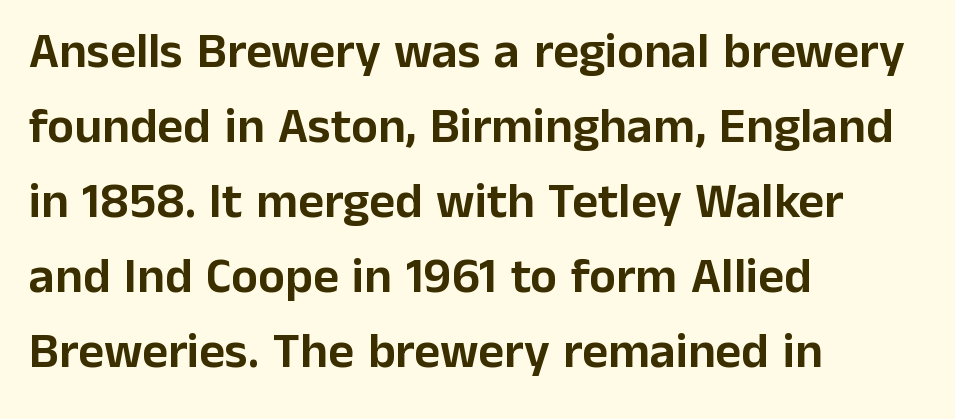
Q: Is the text italic (slanted)? A: No, it is upright.
Q: Is the typeface a serif or a sans-serif typeface? A: Sans-serif.
Q: Is the text underlined? A: No.
Q: How is the paragraph aligned? A: Left-aligned.
Q: Is the spacing between letters normal or unusually wide? A: Normal.
Q: Is the spacing between lines tight, normal or loose? A: Normal.
Q: Width (condensed, normal, or wide)? A: Normal.
Q: Stroke contrast? A: Low.
Q: x-height? A: Medium.
Q: Monospaced? A: No.
